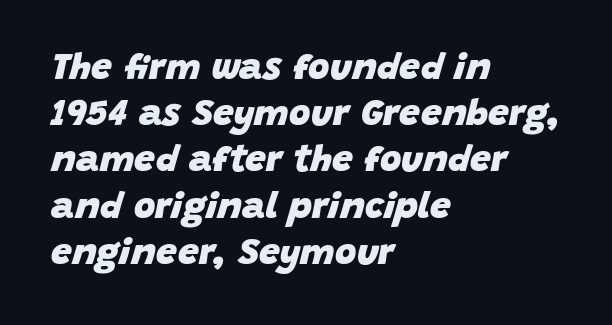
The image shows 37 px heavy type, italic (leaning right); set left-aligned, normal line spacing (1.25x), normal letter spacing, not underlined; low stroke contrast and a large x-height.
